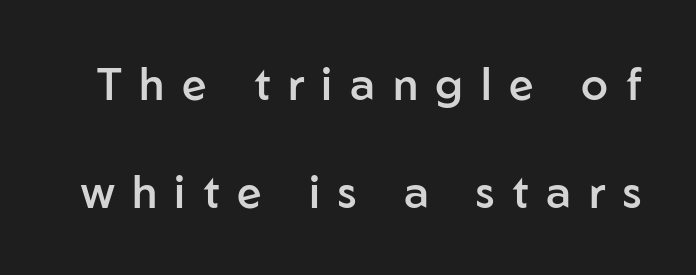
Weight check: semibold — heavier than regular, not quite bold. If you drew a line through each stem, it would be perfectly vertical. Each row of text sits above clean, open space. The type is letterspaced generously, with wide tracking.
